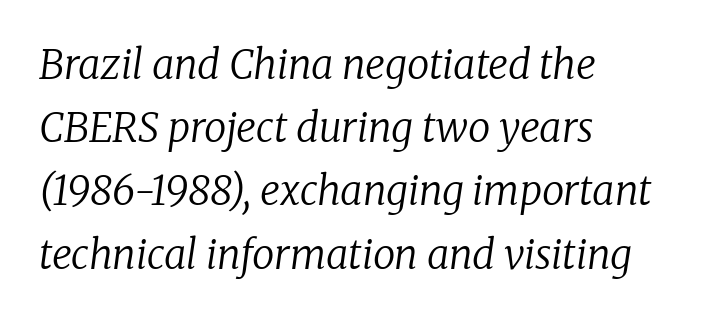
The font family rendered here belongs to the serif group. Beneath every word, the page is bare. The passage shown is typed in a proportional face where columns would drift. In terms of leading, this rendering sits right in the middle. Looking at the ascenders, they clearly lean.
